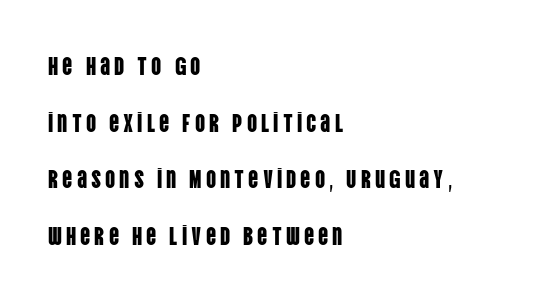
Q: Is the text italic (slanted)? A: No, it is upright.
Q: Is the text underlined? A: No.
Q: How is the paragraph aligned? A: Left-aligned.
Q: Is the spacing between lines tight, normal or loose? A: Loose.
